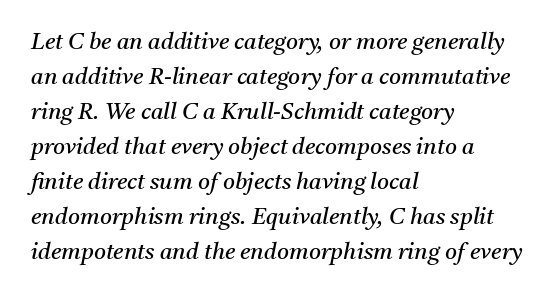
The image shows 23 px text type, italic (leaning right); set left-aligned, normal line spacing (1.52x), normal letter spacing, not underlined.
